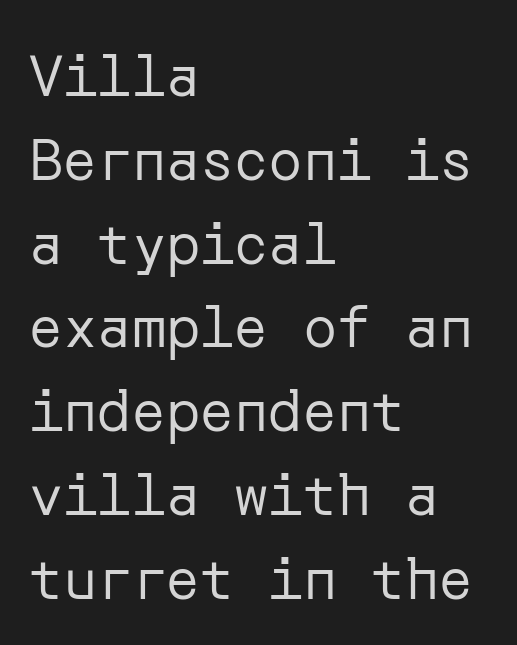
The image shows 57 px regular-weight sans-serif type, upright; set left-aligned, normal line spacing (1.47x), normal letter spacing, not underlined; low stroke contrast and a medium x-height.
